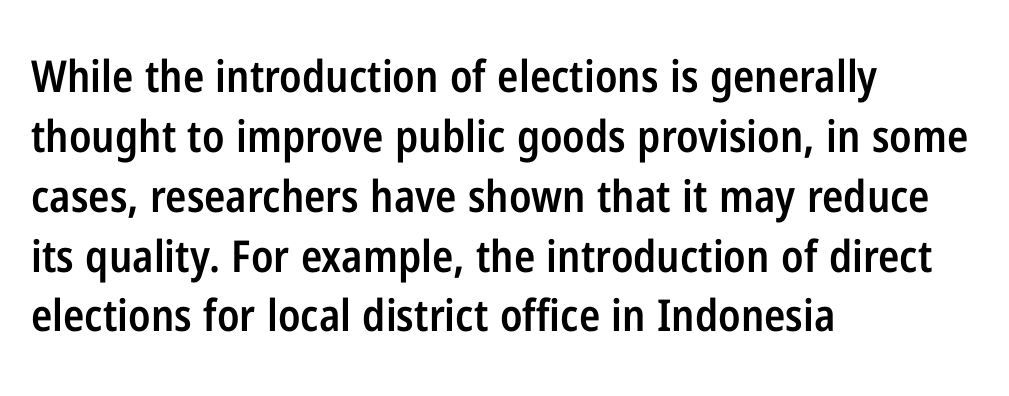
The rendering keeps characters at their native spacing. Regarding serifs, this sample does without them. These lines are rendered in a variable-pitch font. Reading down the block, your eye returns to a fixed left position each line. The baseline area is clear. Nope, not italic — everything's standing straight.
